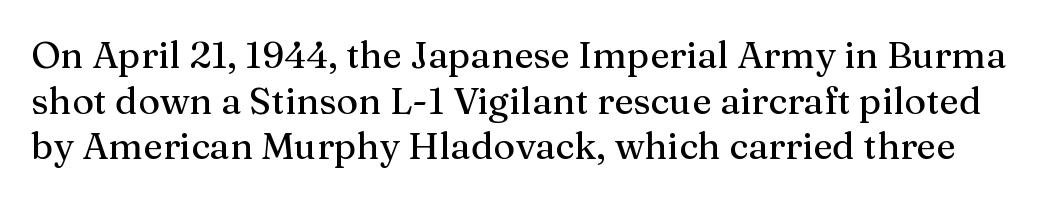
Q: Is the text italic (slanted)? A: No, it is upright.
Q: Is the typeface a serif or a sans-serif typeface? A: Serif.
Q: Is the text underlined? A: No.
Q: Is the spacing between letters normal or unusually wide? A: Normal.
Q: Width (condensed, normal, or wide)? A: Normal.
Q: Stroke contrast? A: Medium.
Q: x-height? A: Medium.
Q: Monospaced? A: No.
